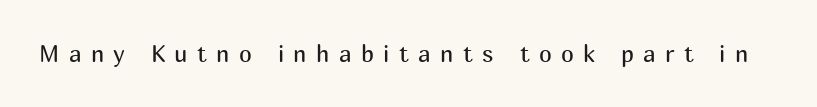
{"italic": "no", "bold": "no", "underline": "no", "letter_spacing": "wide", "letter_spacing_em": 0.41, "glyph_px": 23}
